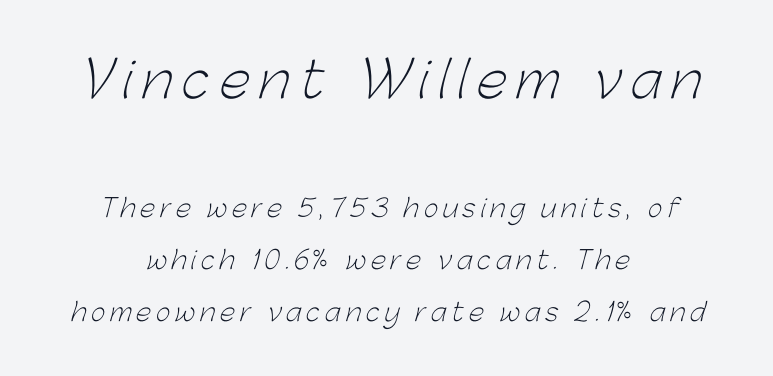
Each letter keeps its own natural width here, so spacing adapts to shape. A student would notice the top passage is typeset larger than what follows. The foot of each line stays bare and open. Alignment: centered. Typographically, this falls in the sans-serif category.
